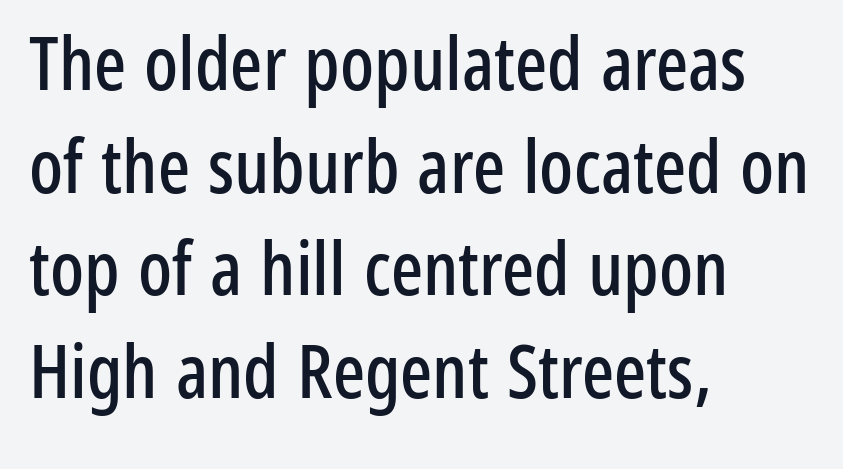
The image shows 75 px condensed sans-serif type, upright; set left-aligned, normal line spacing (1.37x), normal letter spacing, not underlined; low stroke contrast and a medium x-height.
